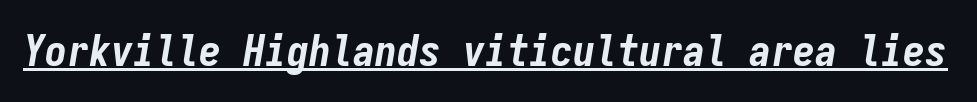
{"italic": "yes", "lean": "right", "slant_degrees": 9, "bold": "yes", "weight": "bold", "width": "condensed", "stroke_contrast": "low", "x_height": "medium", "monospaced": "yes", "underline": "yes", "letter_spacing": "normal", "letter_spacing_em": 0.0, "glyph_px": 44}
